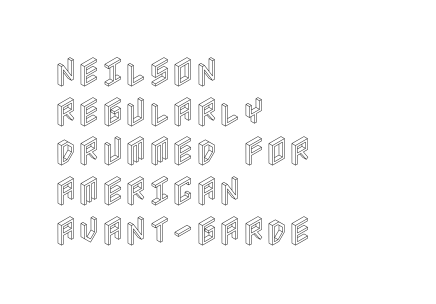
The image shows 32 px condensed type, upright; set left-aligned, line spacing 1.24x, normal letter spacing, not underlined; a large x-height.
